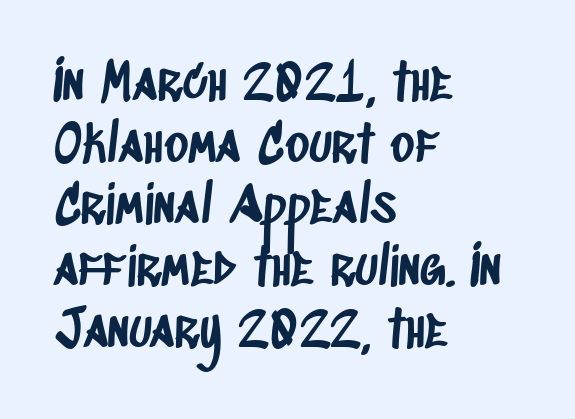
Q: Is the typeface a serif or a sans-serif typeface? A: Sans-serif.
Q: Is the text underlined? A: No.
Q: How is the paragraph aligned? A: Left-aligned.
Q: Is the spacing between letters normal or unusually wide? A: Normal.
Q: Width (condensed, normal, or wide)? A: Condensed.
Q: Stroke contrast? A: Low.
Q: x-height? A: Large.
Q: Monospaced? A: No.
